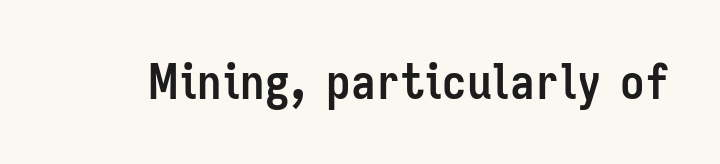
Q: Is the text bold? A: Yes.
Q: Is the text italic (slanted)? A: No, it is upright.
Q: Is the typeface a serif or a sans-serif typeface? A: Sans-serif.
Q: Is the text underlined? A: No.
Q: Is the spacing between letters normal or unusually wide? A: Normal.
Q: Width (condensed, normal, or wide)? A: Condensed.
Q: Stroke contrast? A: Low.
Q: x-height? A: Medium.
Q: Monospaced? A: No.
